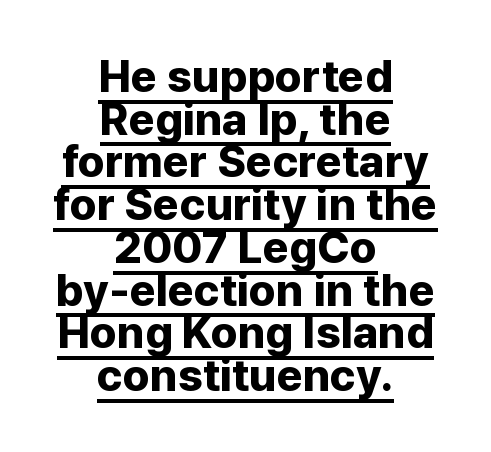
The image shows 45 px bold sans-serif type, upright; set centered, tight line spacing (0.95x), normal letter spacing, underlined; low stroke contrast and a medium x-height.
